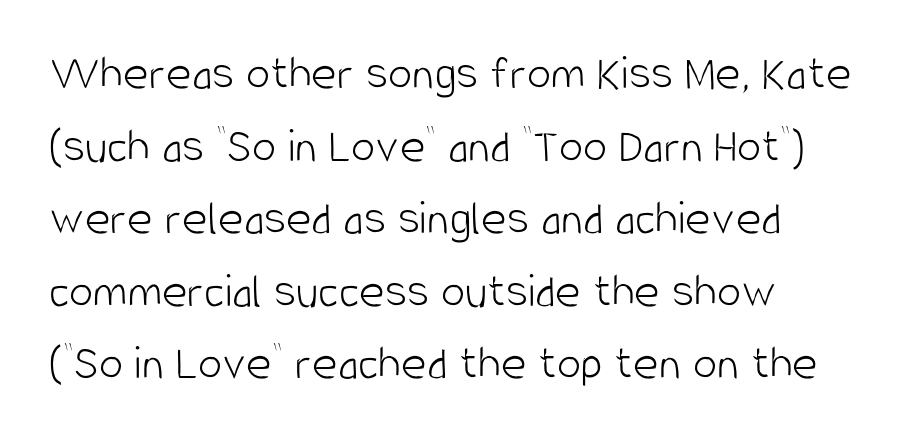
Q: Is the text bold? A: No.
Q: Is the text italic (slanted)? A: No, it is upright.
Q: Is the typeface a serif or a sans-serif typeface? A: Sans-serif.
Q: Is the text underlined? A: No.
Q: Is the spacing between letters normal or unusually wide? A: Normal.
Q: Is the spacing between lines tight, normal or loose? A: Normal.
Q: Width (condensed, normal, or wide)? A: Condensed.
Q: Stroke contrast? A: Low.
Q: x-height? A: Large.
Q: Monospaced? A: No.
